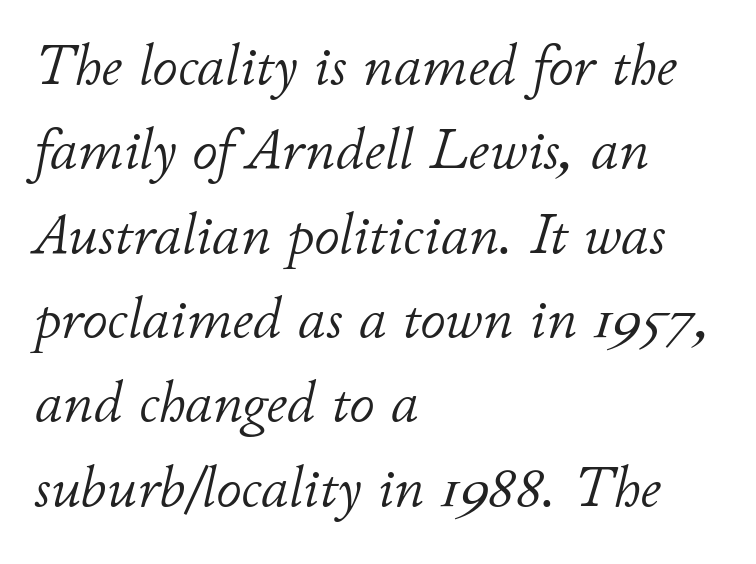
Yep, that's italic — everything's leaning. Summary of vertical rhythm: regular, with standard interline spacing. Is this a fixed-width face? No — the glyphs have proportional, varying widths. No extra tracking has been applied to these lines. Words float on clear page, feet unadorned.
